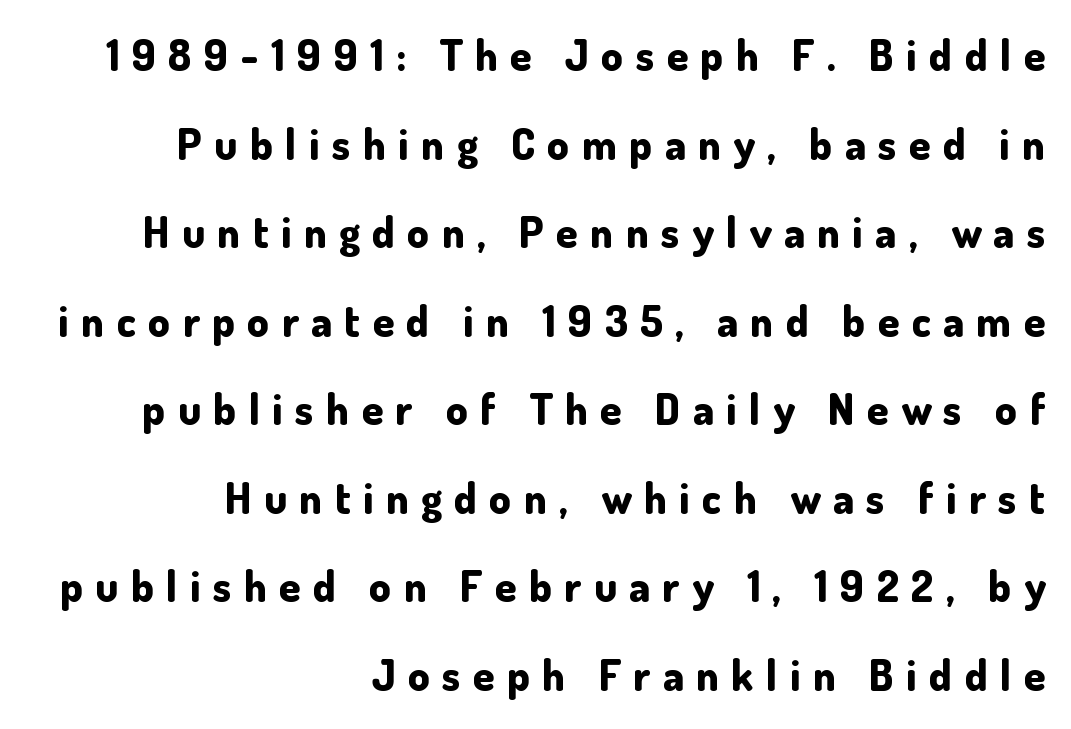
The image shows 43 px bold sans-serif type, upright; set right-aligned, loose line spacing (2.06x), unusually wide letter spacing (+0.29 em), not underlined; low stroke contrast and a small x-height.
